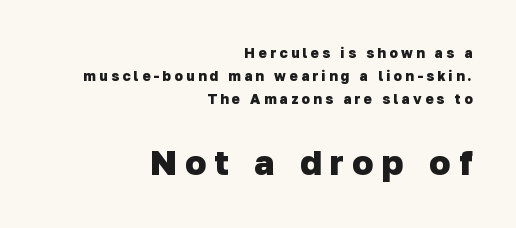
This rendering uses right alignment, leaving the left contour irregular. The letters are bold, with thick, heavy strokes. Examine the stroke ends and you'll find no serifs. The gaps between neighbouring characters are conspicuously large. Anything drawn beneath the words? Only blank space.
